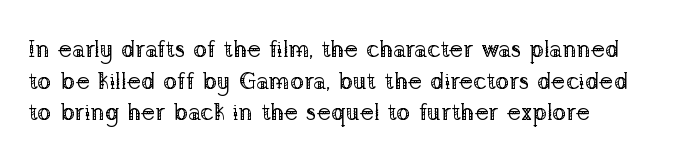
The image shows 24 px text type, upright; set left-aligned, normal line spacing (1.32x), normal letter spacing, not underlined.
